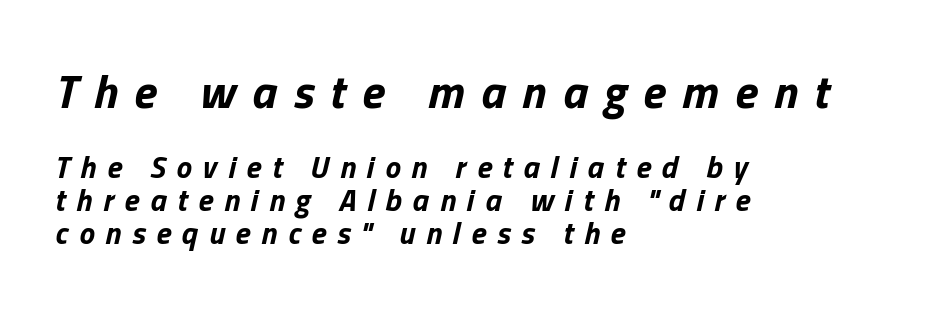
The image shows 47 px bold type, italic (leaning right); set left-aligned, tight line spacing (1.07x), unusually wide letter spacing (+0.35 em), not underlined; the first (top) block is 1.52x larger; low stroke contrast and a medium x-height.
